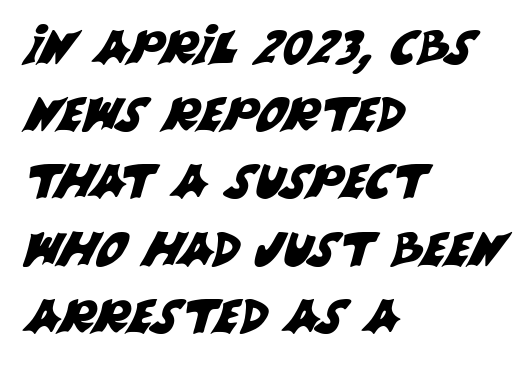
The baseline area is clear. Alignment: flush left. Honestly, the row spacing looks completely unremarkable. Short note: letters normally spaced. A typesetter would call this proportional, since set widths differ per character.
